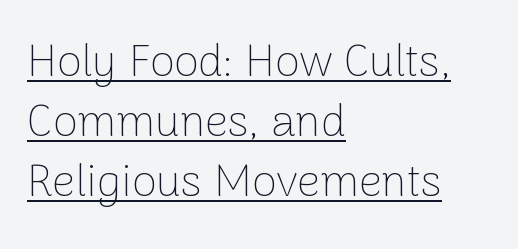
Q: Is the text bold? A: No.
Q: Is the text italic (slanted)? A: No, it is upright.
Q: Is the typeface a serif or a sans-serif typeface? A: Sans-serif.
Q: Is the text underlined? A: Yes.
Q: How is the paragraph aligned? A: Left-aligned.
Q: Is the spacing between letters normal or unusually wide? A: Normal.
Q: Is the spacing between lines tight, normal or loose? A: Normal.
Q: Width (condensed, normal, or wide)? A: Normal.
Q: Stroke contrast? A: Low.
Q: x-height? A: Medium.
Q: Monospaced? A: No.
